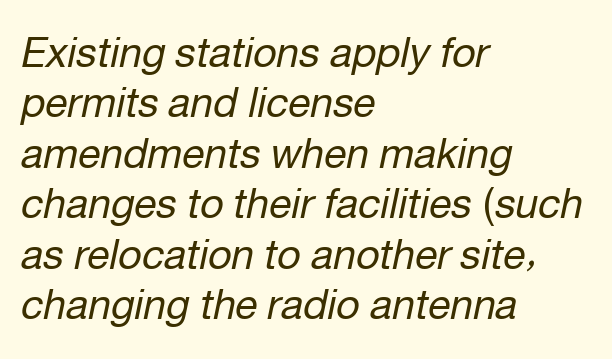
{"italic": "yes", "lean": "right", "slant_degrees": 12, "bold": "no", "weight": "regular", "width": "normal", "stroke_contrast": "low", "x_height": "medium", "monospaced": "no", "underline": "no", "align": "left", "line_spacing_ratio": 1.23, "letter_spacing": "normal", "letter_spacing_em": 0.0, "glyph_px": 41}
